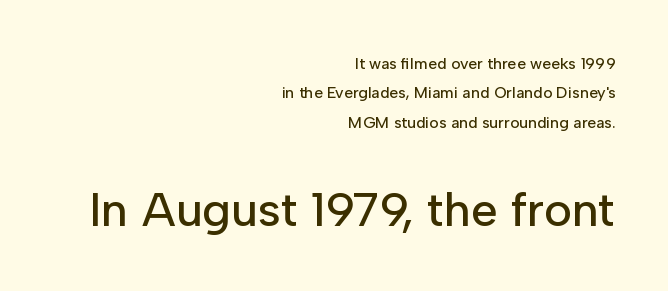
Q: Is the text italic (slanted)? A: No, it is upright.
Q: Is the typeface a serif or a sans-serif typeface? A: Sans-serif.
Q: Is the text underlined? A: No.
Q: How is the paragraph aligned? A: Right-aligned.
Q: Is the spacing between letters normal or unusually wide? A: Normal.
Q: Which block of text is set in a larger size, the first (top) or the second (bottom)? A: The second (bottom) one.
Q: Width (condensed, normal, or wide)? A: Normal.
Q: Stroke contrast? A: Low.
Q: x-height? A: Medium.
Q: Monospaced? A: No.
